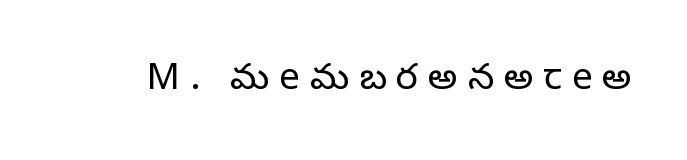
Stroke terminals: seriffed. Ordinary non-slanted type is in use. What stands out about the letter spacing? Its width — letters are far apart. The string is rendered with underlining switched off. The strokes carry an ordinary text weight at most. Here the designer chose a conventional face with non-uniform glyph widths.
